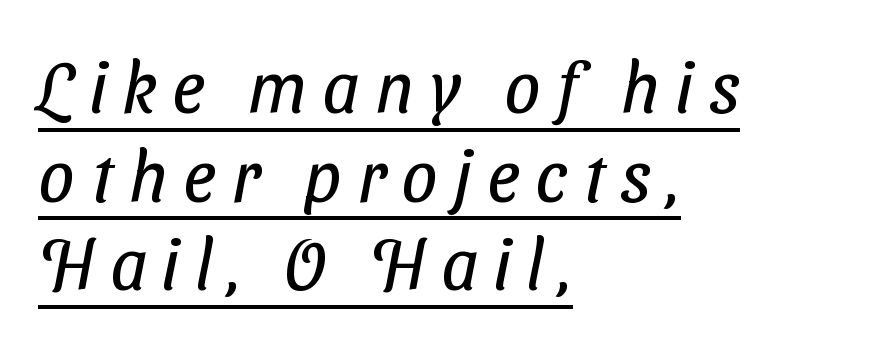
Display-style spreading of the glyphs; the letterfit is very open. Here the designer chose a conventional face with non-uniform glyph widths. Does a line run under the words? Yes, clearly. Each line starts at the same left margin while the right side varies. No feet cap the strokes, marking this as sans-serif type.
